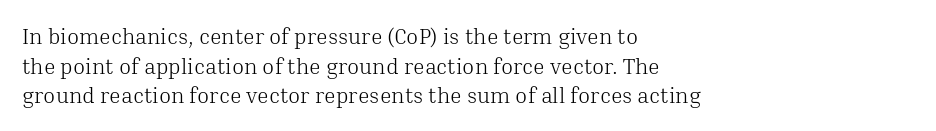
Q: Is the text bold? A: No.
Q: Is the text italic (slanted)? A: No, it is upright.
Q: Is the text underlined? A: No.
Q: How is the paragraph aligned? A: Left-aligned.
Q: Is the spacing between letters normal or unusually wide? A: Normal.
Q: Is the spacing between lines tight, normal or loose? A: Normal.
